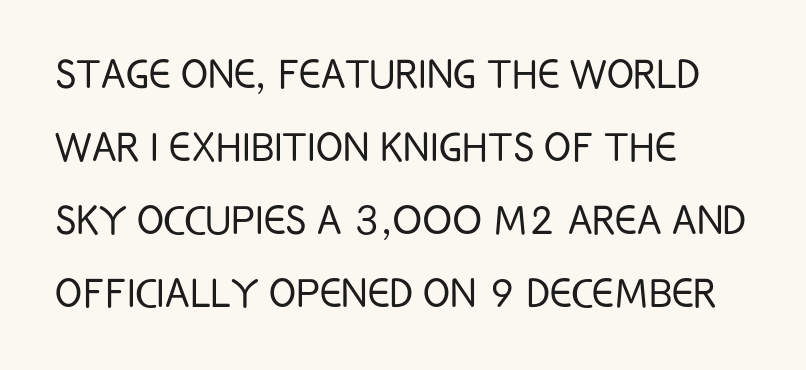
The space between consecutive lines is moderate. Notice how the passage keeps a crisp vertical edge on the left only. Is the type heavy? It reads as light-to-regular instead. The face used here is proportionally spaced, like ordinary book or web type. The glyphs are unaccompanied by any horizontal stroke below them.
